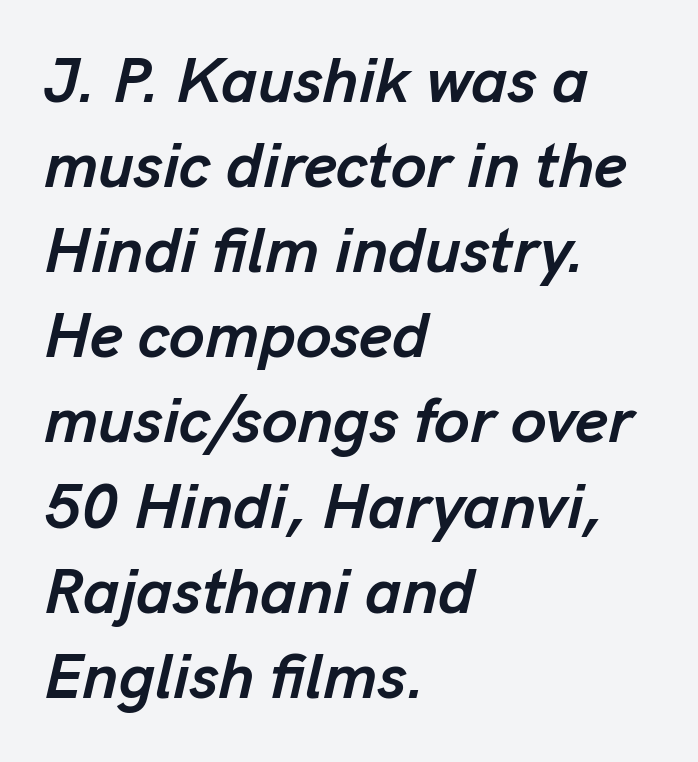
How are the letters spaced? Ordinarily, with no added tracking. These lines sit exactly where default settings would place them. Glance below the letters and you will spot only blank space. Designer's note — italics engaged. Compared with a centered layout, this one pins lines to the left instead.
